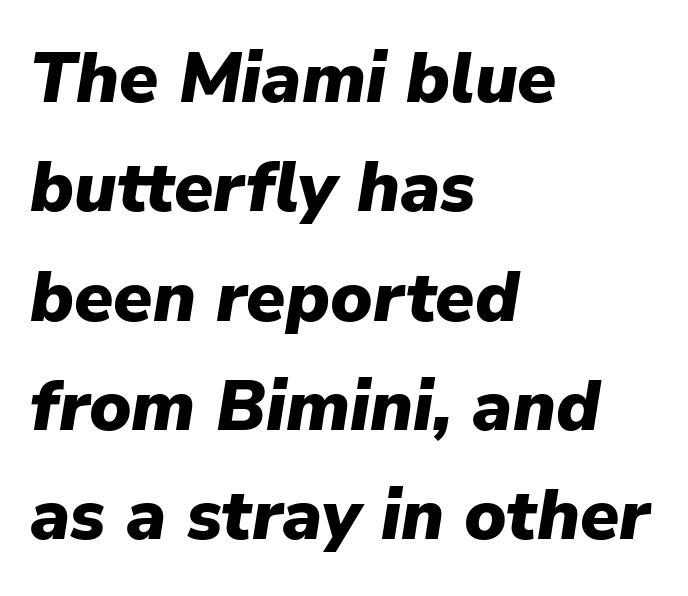
Q: Is the text bold? A: Yes.
Q: Is the text italic (slanted)? A: Yes, it leans right by about 9 degrees.
Q: Is the text underlined? A: No.
Q: How is the paragraph aligned? A: Left-aligned.
Q: Is the spacing between letters normal or unusually wide? A: Normal.
Q: Is the spacing between lines tight, normal or loose? A: Normal.
Q: Width (condensed, normal, or wide)? A: Normal.
Q: Stroke contrast? A: Low.
Q: x-height? A: Medium.
Q: Monospaced? A: No.
